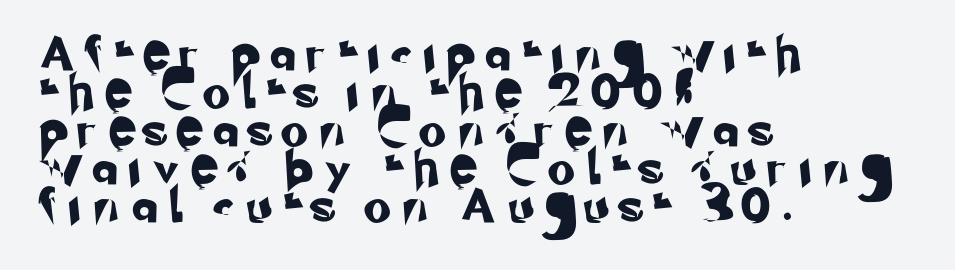
The image shows 34 px sans-serif type; set left-aligned, tight line spacing (1.12x), unusually wide letter spacing (+0.45 em), not underlined; low stroke contrast and a small x-height.
